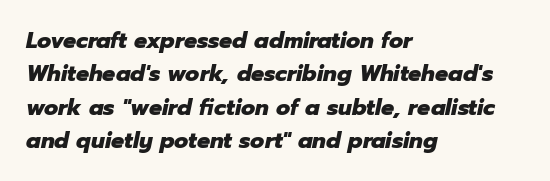
Q: Is the text bold? A: Yes.
Q: Is the text italic (slanted)? A: Yes, it leans right by about 12 degrees.
Q: Is the text underlined? A: No.
Q: How is the paragraph aligned? A: Left-aligned.
Q: Is the spacing between letters normal or unusually wide? A: Normal.
Q: Is the spacing between lines tight, normal or loose? A: Normal.
